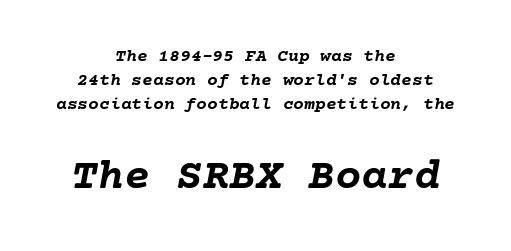
{"italic": "yes", "lean": "right", "slant_degrees": 10, "bold": "yes", "weight": "semibold", "width": "normal", "stroke_contrast": "low", "x_height": "medium", "underline": "no", "align": "center", "line_spacing": "normal", "line_spacing_ratio": 1.33, "letter_spacing": "normal", "letter_spacing_em": 0.0, "larger_block": "second", "size_ratio": 2.44, "glyph_px": 44}
